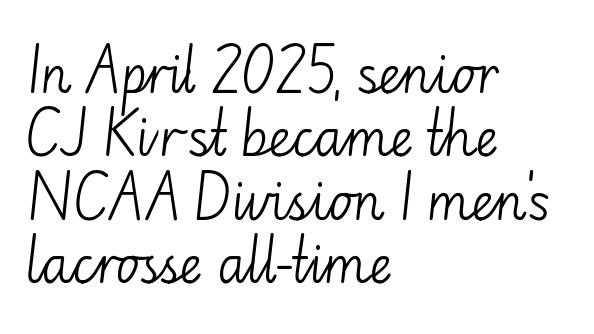
The image shows 50 px light sans-serif type; set left-aligned, normal line spacing (1.27x), normal letter spacing, not underlined; low stroke contrast and a small x-height.
